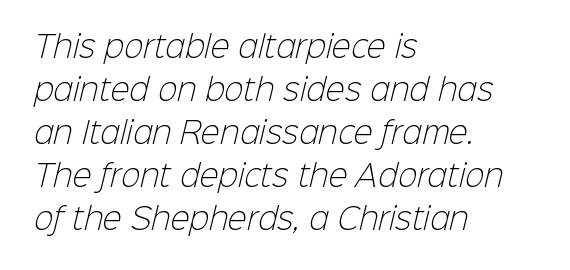
{"serif": "no", "bold": "no", "weight": "light", "width": "normal", "stroke_contrast": "low", "x_height": "medium", "monospaced": "no", "underline": "no", "align": "left", "line_spacing": "normal", "line_spacing_ratio": 1.48, "letter_spacing": "normal", "letter_spacing_em": 0.0, "glyph_px": 29}
